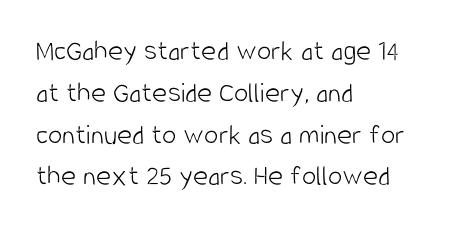
The image shows 29 px light, condensed sans-serif type, upright; set left-aligned, normal line spacing (1.44x), normal letter spacing, not underlined; low stroke contrast and a large x-height.
